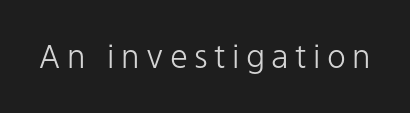
{"serif": "no", "italic": "no", "bold": "no", "weight": "light", "width": "normal", "stroke_contrast": "low", "x_height": "medium", "monospaced": "no", "underline": "no", "letter_spacing": "wide", "letter_spacing_em": 0.2, "glyph_px": 32}
